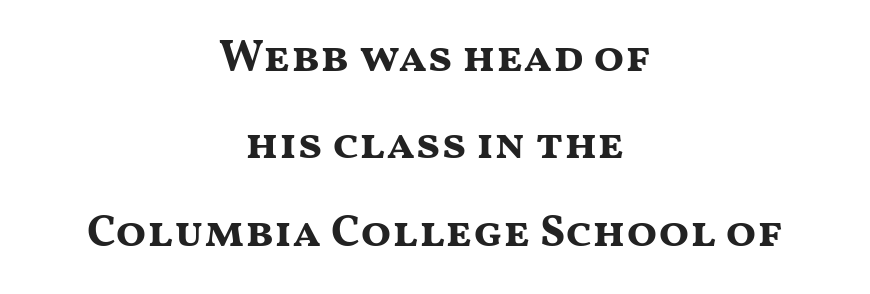
The string is rendered with underlining switched off. Both edges are ragged and mirror each other, which tells us the setting is centered. This sample uses an upright cut, with every glyph sitting square on the baseline. The type is set solid horizontally, with unmodified tracking.
